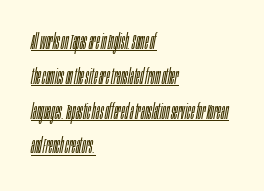
{"italic": "yes", "lean": "right", "slant_degrees": 10, "bold": "no", "underline": "yes", "align": "left", "line_spacing": "normal", "line_spacing_ratio": 1.58, "letter_spacing": "normal", "letter_spacing_em": 0.0, "glyph_px": 22}
